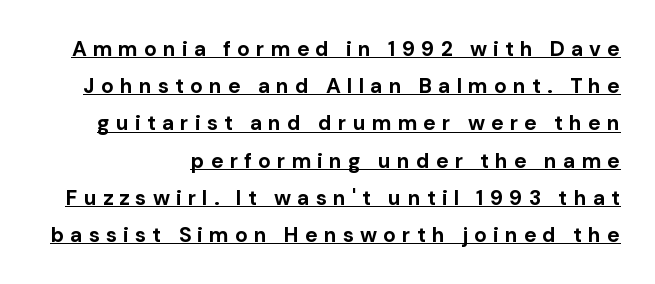
Q: Is the text bold? A: Yes.
Q: Is the text italic (slanted)? A: No, it is upright.
Q: Is the text underlined? A: Yes.
Q: Is the spacing between letters normal or unusually wide? A: Unusually wide.
